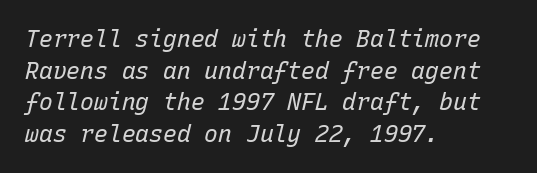
{"italic": "yes", "lean": "right", "slant_degrees": 15, "bold": "no", "underline": "no", "align": "left", "line_spacing": "normal", "line_spacing_ratio": 1.37, "letter_spacing": "normal", "letter_spacing_em": 0.0, "glyph_px": 23}
